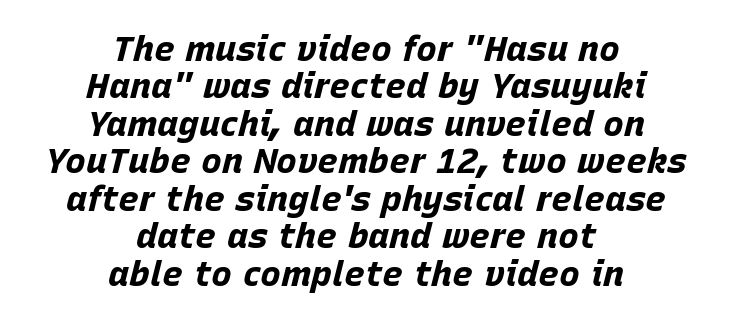
Q: Is the text bold? A: Yes.
Q: Is the text italic (slanted)? A: Yes, it leans right by about 15 degrees.
Q: Is the text underlined? A: No.
Q: How is the paragraph aligned? A: Centered.
Q: Is the spacing between letters normal or unusually wide? A: Normal.
Q: Is the spacing between lines tight, normal or loose? A: Tight.
Q: Width (condensed, normal, or wide)? A: Normal.
Q: Stroke contrast? A: Low.
Q: x-height? A: Large.
Q: Monospaced? A: No.
